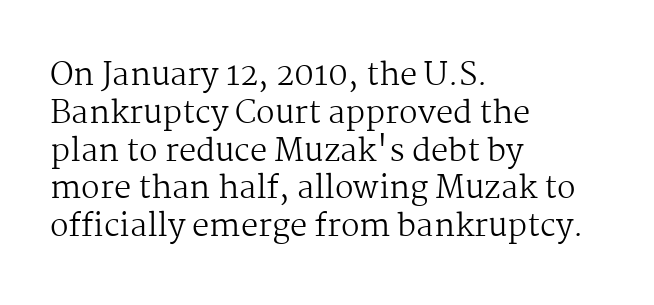
The image shows 31 px regular-weight serif type, upright; set left-aligned, line spacing 1.22x, normal letter spacing, not underlined; medium stroke contrast and a medium x-height.
